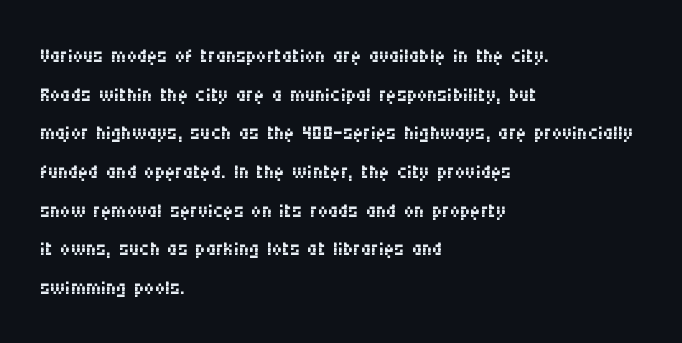
The image shows 28 px regular-weight, condensed sans-serif type, upright; set left-aligned, normal line spacing (1.38x), normal letter spacing, not underlined; medium stroke contrast and a large x-height.
